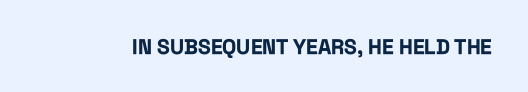
Q: Is the text bold? A: Yes.
Q: Is the text italic (slanted)? A: No, it is upright.
Q: Is the text underlined? A: No.
Q: Is the spacing between letters normal or unusually wide? A: Normal.
